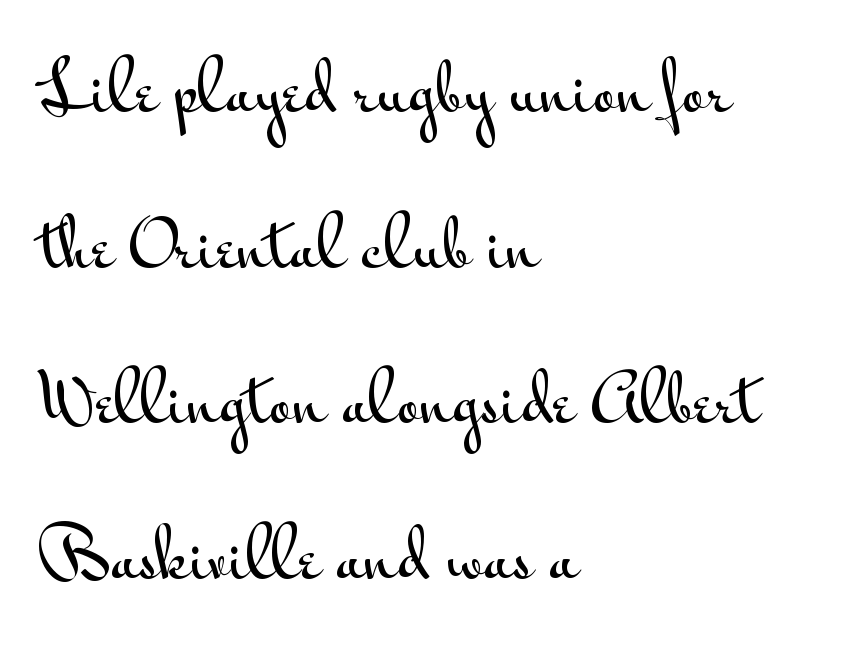
Whoever set this chose breathing room over compactness in the vertical rhythm. The baseline area is clear. There is no visible air inserted between adjacent glyphs. A typesetter would label this face a sans. Spacing verdict: proportional, widths tailored to each character.
